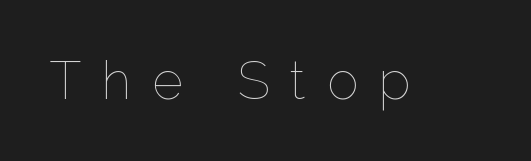
The image shows 53 px thin type, upright; set unusually wide letter spacing (+0.39 em), not underlined; low stroke contrast and a medium x-height.
